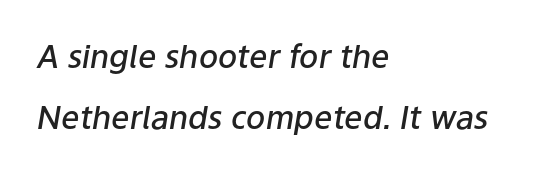
{"italic": "yes", "lean": "right", "slant_degrees": 9, "bold": "semi", "weight": "semibold", "width": "normal", "stroke_contrast": "low", "x_height": "medium", "monospaced": "no", "underline": "no", "align": "left", "line_spacing": "loose", "line_spacing_ratio": 1.92, "letter_spacing": "normal", "letter_spacing_em": 0.0, "glyph_px": 32}
